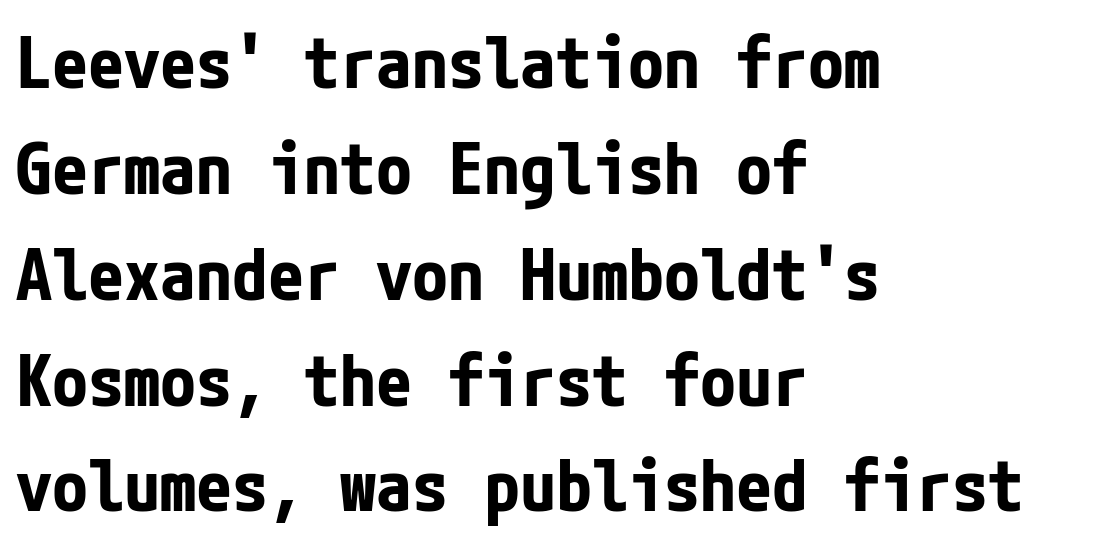
Q: Is the text bold? A: Yes.
Q: Is the text italic (slanted)? A: No, it is upright.
Q: Is the typeface a serif or a sans-serif typeface? A: Sans-serif.
Q: Is the text underlined? A: No.
Q: How is the paragraph aligned? A: Left-aligned.
Q: Is the spacing between letters normal or unusually wide? A: Normal.
Q: Is the spacing between lines tight, normal or loose? A: Normal.
Q: Width (condensed, normal, or wide)? A: Condensed.
Q: Stroke contrast? A: Low.
Q: x-height? A: Medium.
